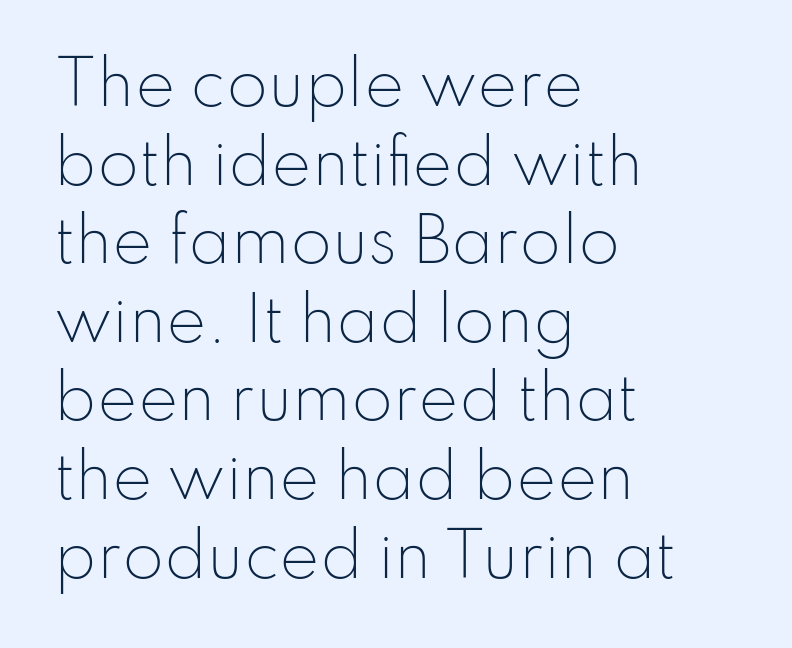
The letters carry no serifs — their stems end cleanly without finishing strokes. A typesetter would call this proportional, since set widths differ per character. The vertical gap from one line to the next is medium. Reading down the block, your eye returns to a fixed left position each line.
